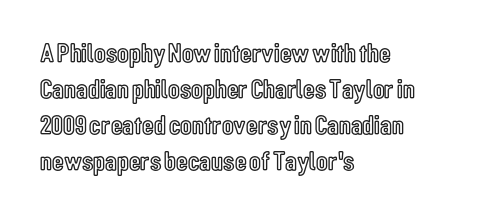
Vertically, the passage feels balanced, rows spaced as you'd expect. The face used here is rendered with its standard letterfit. The words here are not underlined. Posture: straight, roman, zero tilt.
